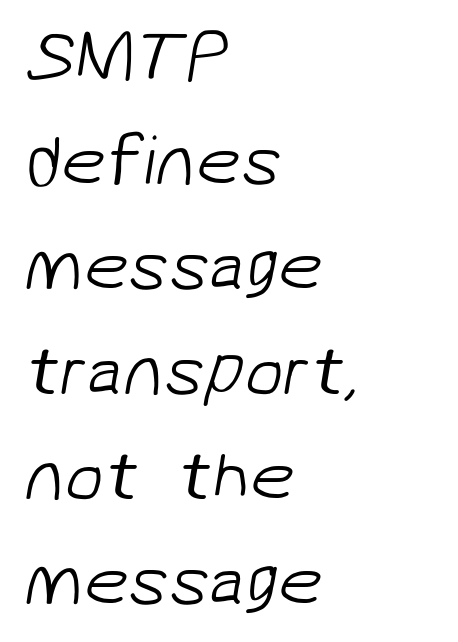
The image shows 71 px light sans-serif type; set left-aligned, normal line spacing (1.48x), normal letter spacing, not underlined; low stroke contrast and a medium x-height.
